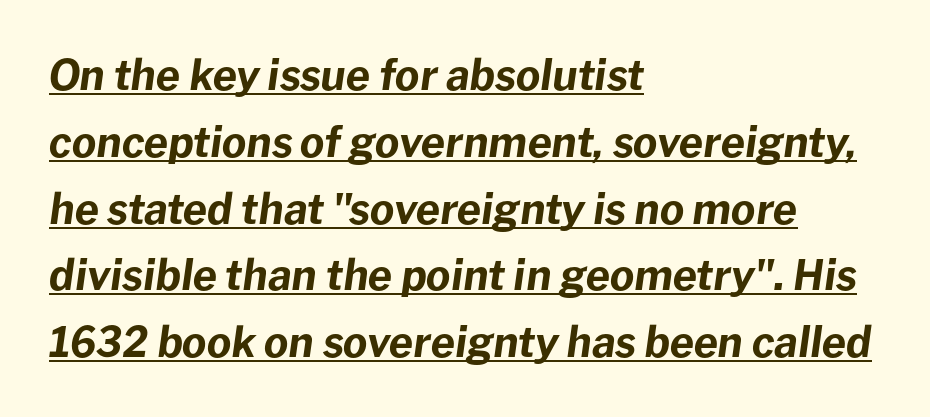
{"italic": "yes", "lean": "right", "slant_degrees": 8, "bold": "yes", "weight": "bold", "width": "normal", "stroke_contrast": "low", "x_height": "medium", "monospaced": "no", "underline": "yes", "align": "left", "line_spacing": "normal", "line_spacing_ratio": 1.59, "letter_spacing": "normal", "letter_spacing_em": 0.0, "glyph_px": 42}
